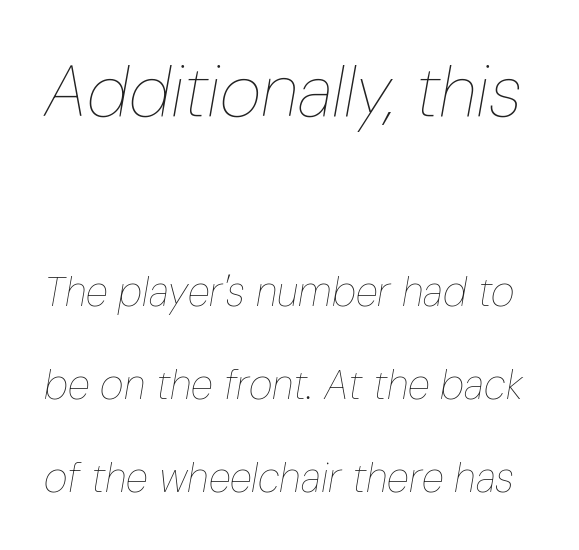
Q: Is the text bold? A: No.
Q: Is the text italic (slanted)? A: Yes, it leans right by about 10 degrees.
Q: Is the text underlined? A: No.
Q: Is the spacing between letters normal or unusually wide? A: Normal.
Q: Is the spacing between lines tight, normal or loose? A: Loose.
Q: Which block of text is set in a larger size, the first (top) or the second (bottom)? A: The first (top) one.
Q: Width (condensed, normal, or wide)? A: Condensed.
Q: Stroke contrast? A: Low.
Q: x-height? A: Medium.
Q: Monospaced? A: No.
